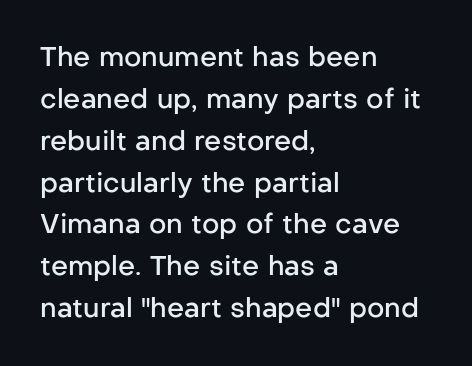
Q: Is the text bold? A: Semi-bold.
Q: Is the text italic (slanted)? A: No, it is upright.
Q: Is the text underlined? A: No.
Q: How is the paragraph aligned? A: Left-aligned.
Q: Is the spacing between letters normal or unusually wide? A: Normal.
Q: Is the spacing between lines tight, normal or loose? A: Normal.
